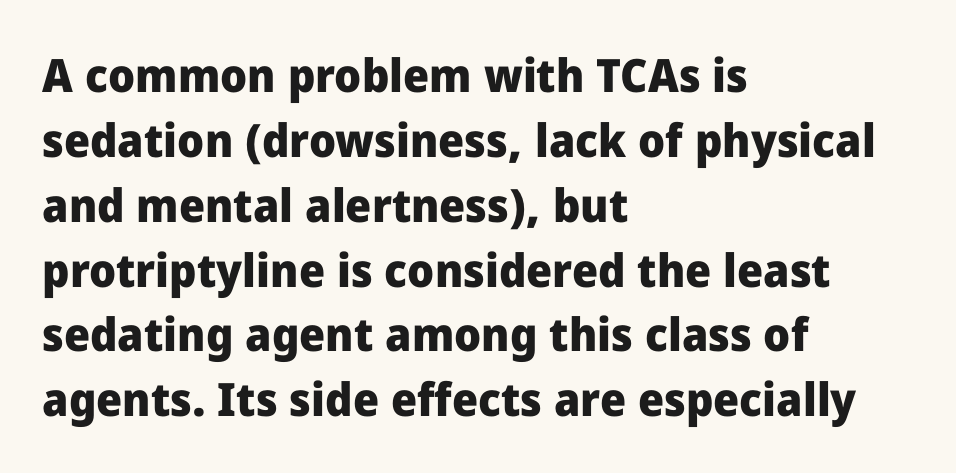
{"serif": "no", "italic": "no", "bold": "yes", "weight": "heavy", "width": "normal", "stroke_contrast": "low", "x_height": "medium", "monospaced": "no", "underline": "no", "align": "left", "line_spacing": "normal", "line_spacing_ratio": 1.41, "letter_spacing": "normal", "letter_spacing_em": 0.0, "glyph_px": 46}
